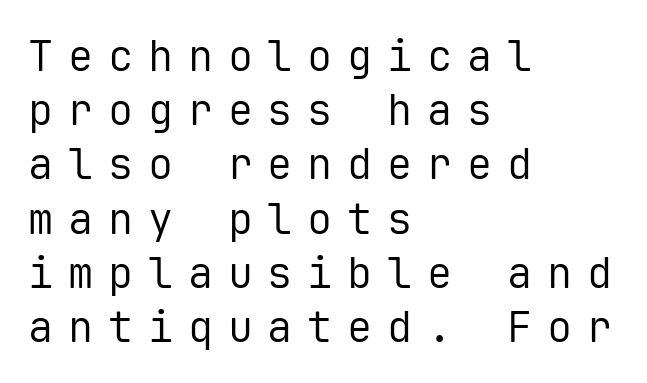
{"serif": "no", "italic": "no", "bold": "no", "weight": "regular", "width": "normal", "stroke_contrast": "low", "x_height": "medium", "monospaced": "yes", "underline": "no", "align": "left", "line_spacing": "normal", "line_spacing_ratio": 1.29, "letter_spacing": "wide", "letter_spacing_em": 0.35, "glyph_px": 42}
